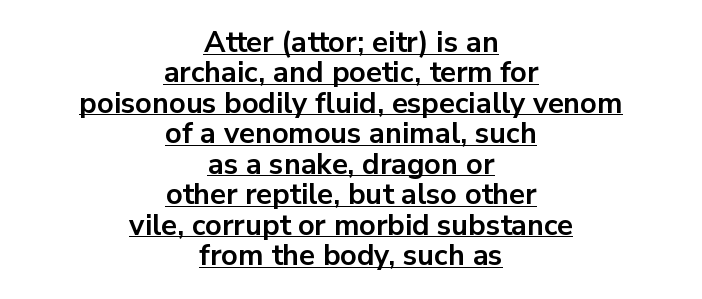
The image shows 29 px bold sans-serif type, upright; set centered, tight line spacing (1.05x), normal letter spacing, underlined; low stroke contrast and a medium x-height.
